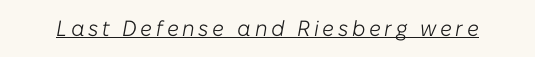
Is this a heavy cut? Hardly; it is regular or lighter. What decoration does the sample have? An underline. This sample uses an oblique cut, with every glyph tilted off the vertical.
